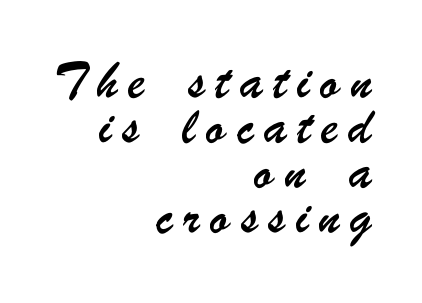
{"underline": "no", "align": "right", "line_spacing": "loose", "line_spacing_ratio": 1.95, "letter_spacing": "wide", "letter_spacing_em": 0.43, "glyph_px": 23}
